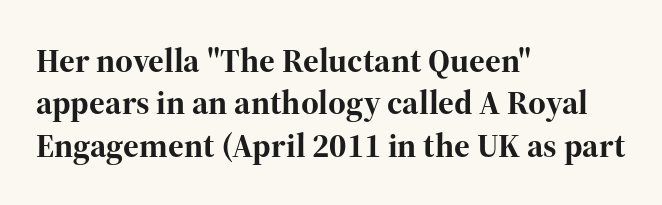
{"serif": "yes", "italic": "no", "bold": "yes", "weight": "bold", "width": "normal", "stroke_contrast": "high", "x_height": "medium", "monospaced": "no", "underline": "no", "align": "left", "line_spacing": "normal", "line_spacing_ratio": 1.25, "letter_spacing": "normal", "letter_spacing_em": 0.0, "glyph_px": 34}
